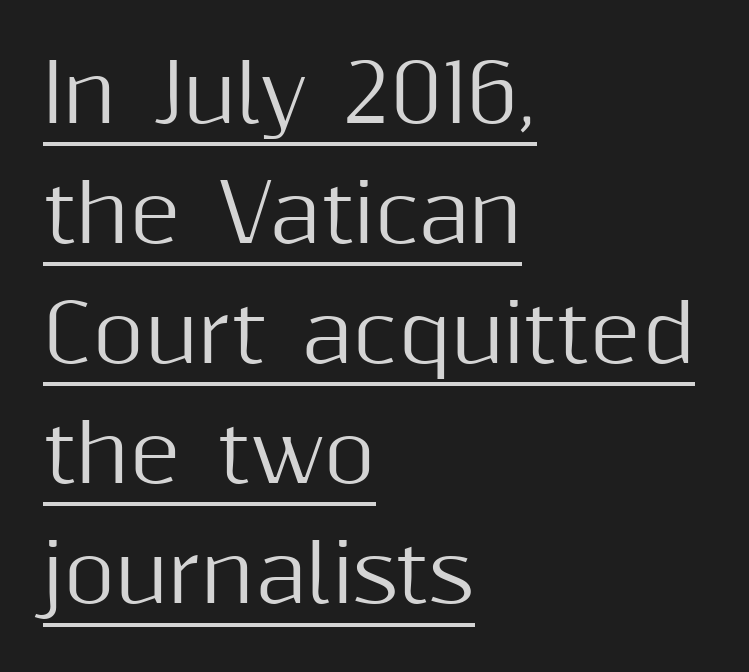
Is there any slant? The stems are plumb. The gaps between neighbouring characters are ordinary and unremarkable. The lines in this sample share a left origin and differ only in where they stop. Looks like regular typesetting: each glyph gets only the width it needs.
